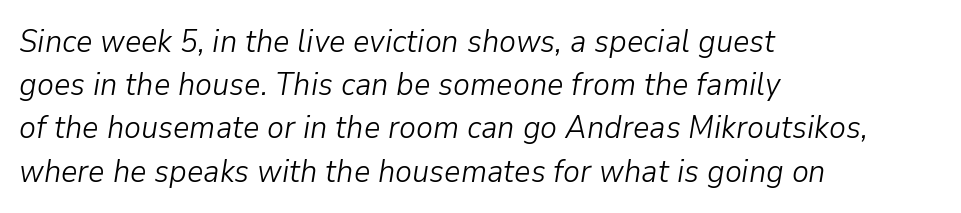
Q: Is the text bold? A: No.
Q: Is the text italic (slanted)? A: Yes, it leans right by about 9 degrees.
Q: Is the text underlined? A: No.
Q: How is the paragraph aligned? A: Left-aligned.
Q: Is the spacing between letters normal or unusually wide? A: Normal.
Q: Is the spacing between lines tight, normal or loose? A: Normal.
Q: Width (condensed, normal, or wide)? A: Normal.
Q: Stroke contrast? A: Low.
Q: x-height? A: Medium.
Q: Monospaced? A: No.
